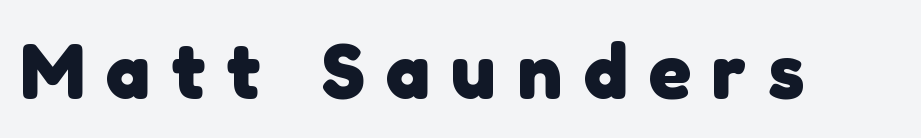
Glyph-to-glyph distance is far greater than everyday printed text. Does the weight exceed regular? Yes, all the way to bold. A bare baseline throughout the passage. You could not count columns in this text — the font is proportionally spaced. Typographically, this falls in the sans-serif category.
